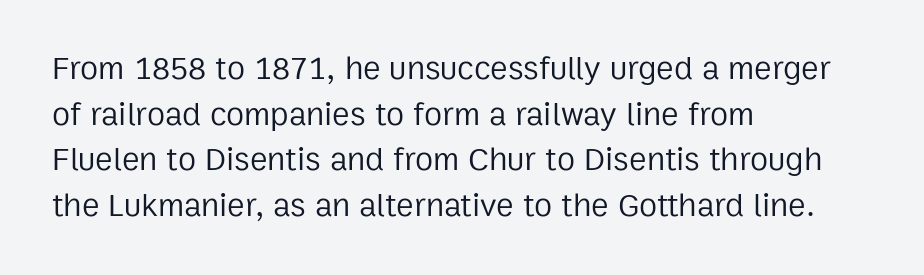
The image shows 33 px regular-weight sans-serif type, upright; set left-aligned, normal line spacing (1.38x), normal letter spacing, not underlined; low stroke contrast and a medium x-height.
